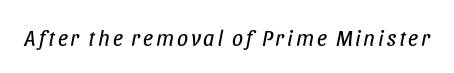
Bare-footed words on every line. This reads as an unemphasized weight, regular at the heaviest. Italic: yes, the glyphs are oblique.
